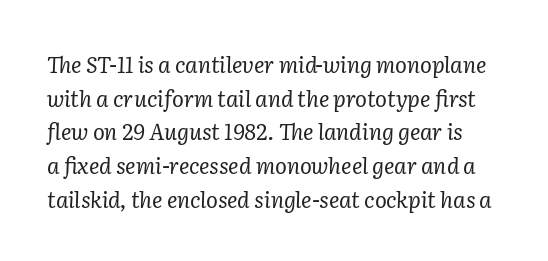
The image shows 22 px text type, italic (leaning right); set normal line spacing (1.53x), normal letter spacing, not underlined.
